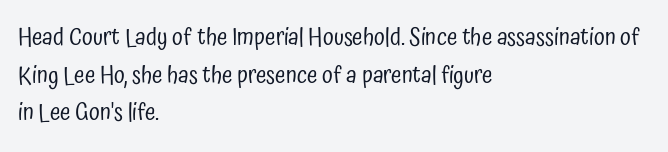
Q: Is the text bold? A: No.
Q: Is the text italic (slanted)? A: No, it is upright.
Q: Is the text underlined? A: No.
Q: How is the paragraph aligned? A: Left-aligned.
Q: Is the spacing between letters normal or unusually wide? A: Normal.
Q: Is the spacing between lines tight, normal or loose? A: Normal.
